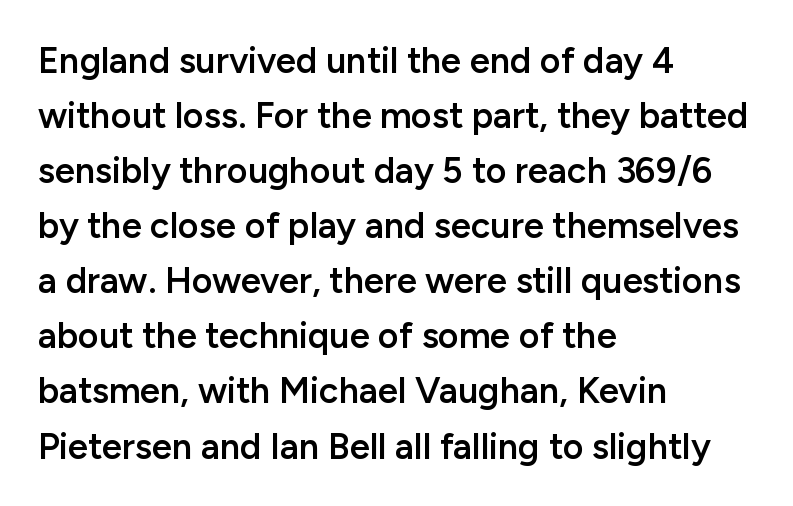
The image shows 36 px semibold sans-serif type, upright; set left-aligned, normal line spacing (1.53x), normal letter spacing, not underlined; low stroke contrast and a medium x-height.
